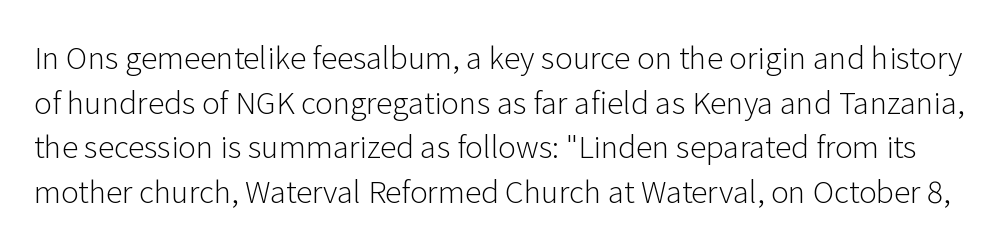
The characters display no serif detailing; their extremities are plain. Vertical strokes here are truly vertical. A typesetter would call this leading conventional body-copy spacing. Note the varied advance widths — an 'i' is clearly narrower than an 'm'.
